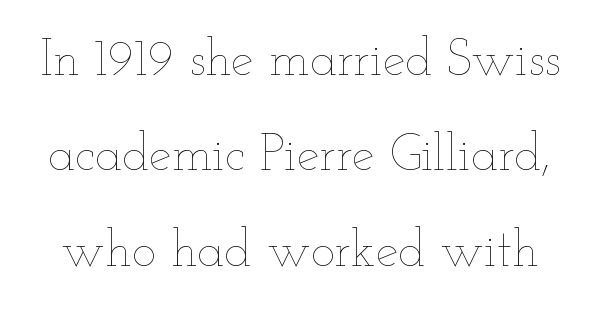
The image shows 51 px thin, wide type, upright; set line spacing 1.87x, normal letter spacing, not underlined; low stroke contrast and a small x-height.
